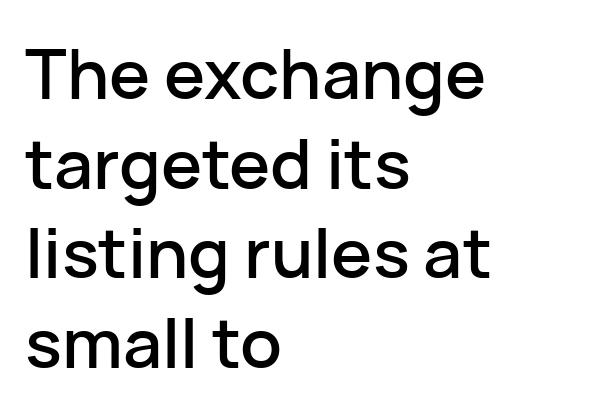
The image shows 69 px sans-serif type, upright; set left-aligned, normal line spacing (1.3x), normal letter spacing, not underlined; low stroke contrast and a medium x-height.
